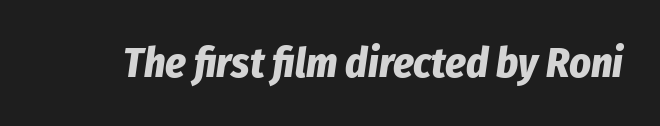
Note the varied advance widths — an 'i' is clearly narrower than an 'm'. Just letters on the line, the space beneath them empty. The rendering uses a bold face; every stroke is thick and dark. In terms of letterspacing, this is plain default setting. Characters are canted at an angle relative to the baseline's perpendicular.
